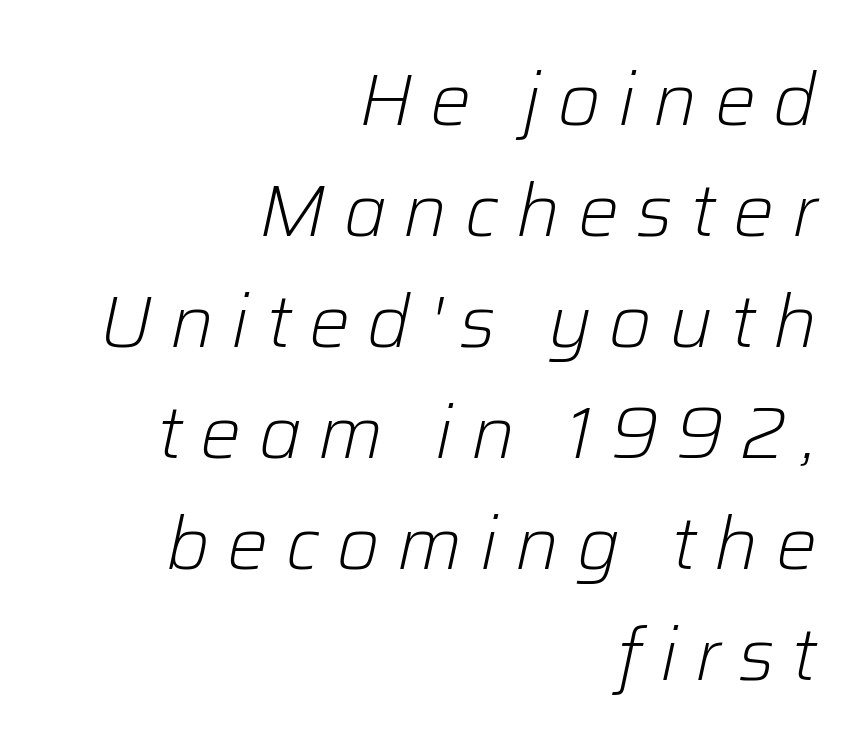
The image shows 73 px light type, italic (leaning right); set right-aligned, normal line spacing (1.52x), unusually wide letter spacing (+0.24 em), not underlined; low stroke contrast and a medium x-height.
